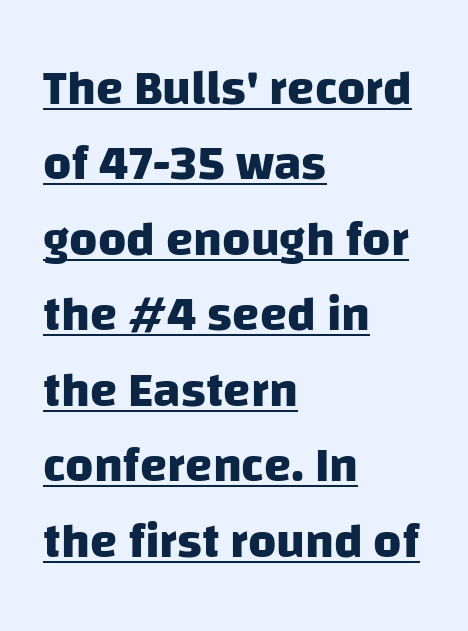
{"serif": "no", "bold": "yes", "weight": "heavy", "width": "normal", "stroke_contrast": "low", "x_height": "large", "monospaced": "no", "underline": "yes", "align": "left", "line_spacing": "normal", "line_spacing_ratio": 1.54, "letter_spacing": "normal", "letter_spacing_em": 0.0, "glyph_px": 49}
